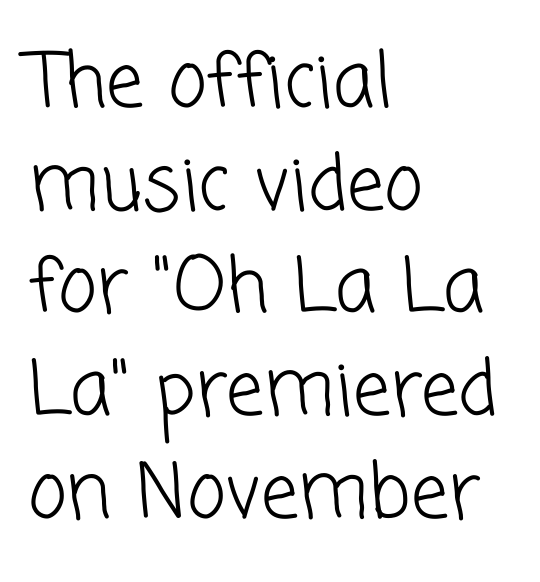
Q: Is the text bold? A: No.
Q: Is the typeface a serif or a sans-serif typeface? A: Sans-serif.
Q: Is the text underlined? A: No.
Q: How is the paragraph aligned? A: Left-aligned.
Q: Is the spacing between letters normal or unusually wide? A: Normal.
Q: Is the spacing between lines tight, normal or loose? A: Normal.
Q: Width (condensed, normal, or wide)? A: Normal.
Q: Stroke contrast? A: Low.
Q: x-height? A: Medium.
Q: Monospaced? A: No.
